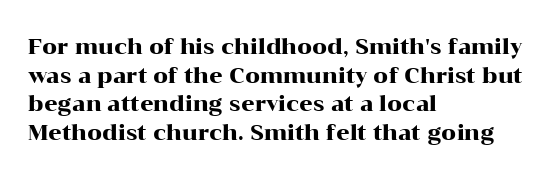
The rendering keeps characters at their native spacing. Does the lettering tilt? It doesn't — this is upright. Descender tails drop into unmarked territory. The lines sit at an ordinary, default distance from one another. One-word summary of the alignment: left.
